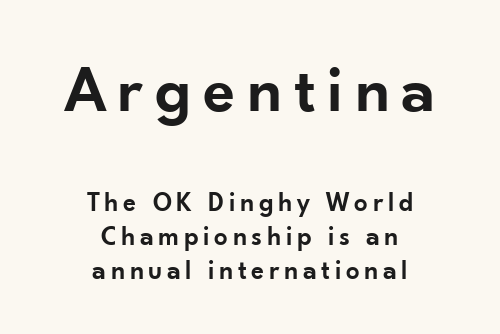
Q: Is the text bold? A: Semi-bold.
Q: Is the text italic (slanted)? A: No, it is upright.
Q: Is the typeface a serif or a sans-serif typeface? A: Sans-serif.
Q: Is the text underlined? A: No.
Q: How is the paragraph aligned? A: Centered.
Q: Is the spacing between lines tight, normal or loose? A: Normal.
Q: Which block of text is set in a larger size, the first (top) or the second (bottom)? A: The first (top) one.
Q: Width (condensed, normal, or wide)? A: Normal.
Q: Stroke contrast? A: Low.
Q: x-height? A: Small.
Q: Monospaced? A: No.
